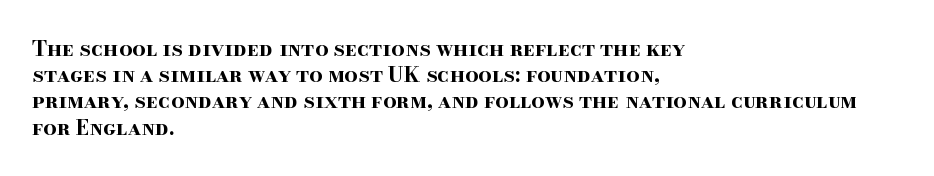
The image shows 21 px bold type, upright; set left-aligned, normal line spacing (1.25x), normal letter spacing, not underlined.
